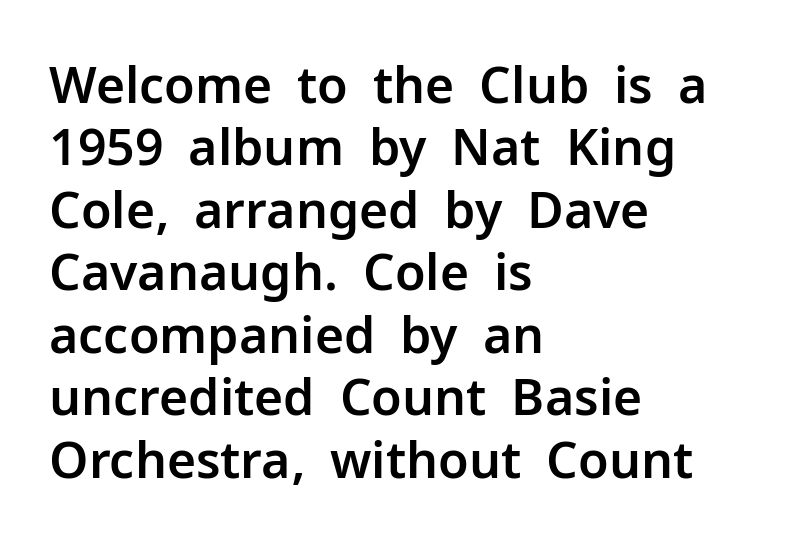
{"serif": "no", "italic": "no", "width": "normal", "stroke_contrast": "low", "x_height": "medium", "monospaced": "no", "underline": "no", "align": "left", "line_spacing": "normal", "line_spacing_ratio": 1.25, "letter_spacing": "normal", "letter_spacing_em": 0.0, "glyph_px": 50}
